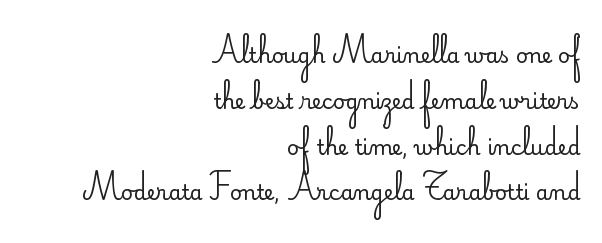
{"italic": "no", "bold": "no", "underline": "no", "align": "right", "line_spacing": "loose", "line_spacing_ratio": 2.18, "letter_spacing": "normal", "letter_spacing_em": 0.0, "glyph_px": 21}
